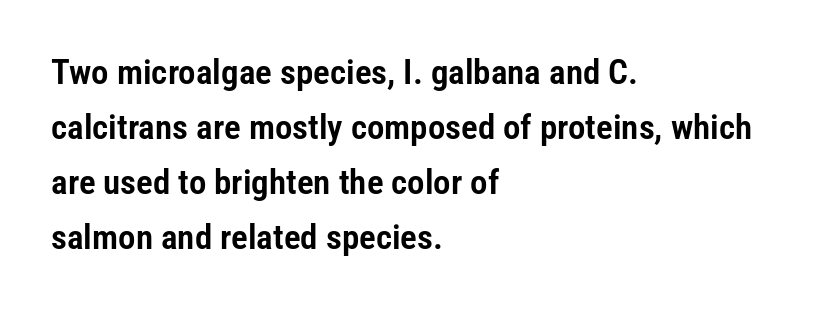
{"serif": "no", "italic": "no", "width": "condensed", "stroke_contrast": "low", "x_height": "medium", "monospaced": "no", "underline": "no", "align": "left", "line_spacing": "normal", "line_spacing_ratio": 1.57, "letter_spacing": "normal", "letter_spacing_em": 0.0, "glyph_px": 35}
